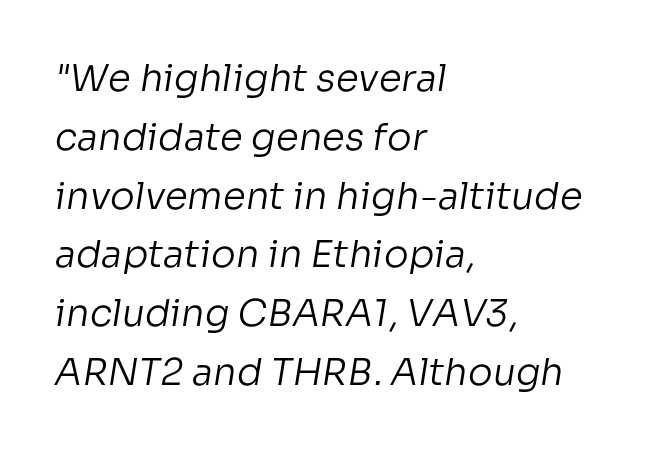
The passage is arranged the way most books set body copy — flush left. A typesetter would call this leading conventional body-copy spacing. The area under the type is left untouched. Ink coverage per letter is moderate at most. Note the varied advance widths — an 'i' is clearly narrower than an 'm'. Are there feet on the stems? There aren't — it's a sans.
